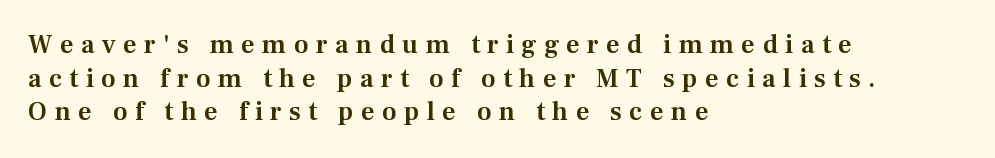
{"italic": "no", "underline": "no", "align": "left", "line_spacing": "normal", "line_spacing_ratio": 1.29, "letter_spacing": "wide", "letter_spacing_em": 0.29, "glyph_px": 26}
